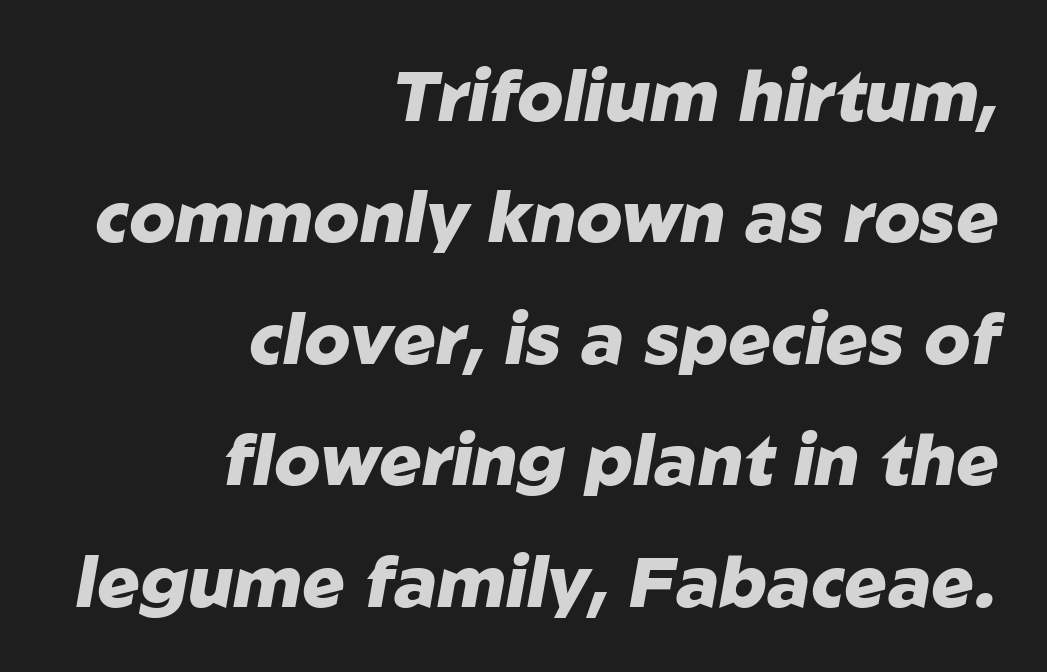
Has an underline been added? It has not. The lines are quadded right. Every letter is thick-stroked: bold, no question. The rendering applies a slant to the glyphs.
